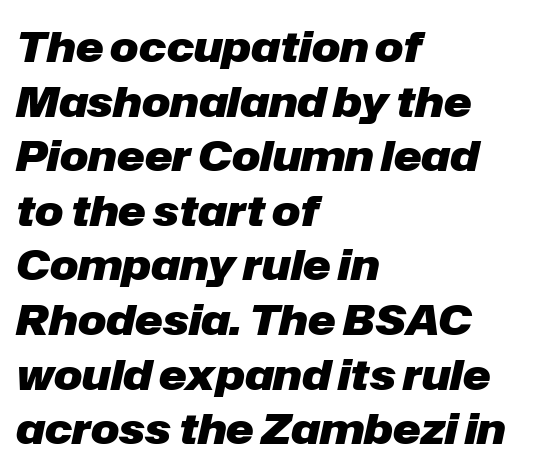
{"italic": "yes", "lean": "right", "slant_degrees": 12, "bold": "yes", "weight": "heavy", "width": "normal", "stroke_contrast": "low", "x_height": "medium", "monospaced": "no", "underline": "no", "align": "left", "line_spacing": "normal", "line_spacing_ratio": 1.3, "letter_spacing": "normal", "letter_spacing_em": 0.0, "glyph_px": 42}
